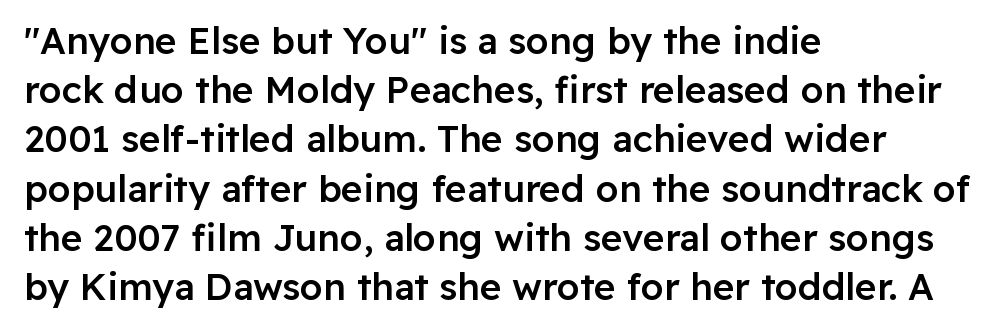
Q: Is the text bold? A: Semi-bold.
Q: Is the text italic (slanted)? A: No, it is upright.
Q: Is the typeface a serif or a sans-serif typeface? A: Sans-serif.
Q: Is the text underlined? A: No.
Q: How is the paragraph aligned? A: Left-aligned.
Q: Is the spacing between letters normal or unusually wide? A: Normal.
Q: Is the spacing between lines tight, normal or loose? A: Normal.
Q: Width (condensed, normal, or wide)? A: Normal.
Q: Stroke contrast? A: Low.
Q: x-height? A: Medium.
Q: Monospaced? A: No.
